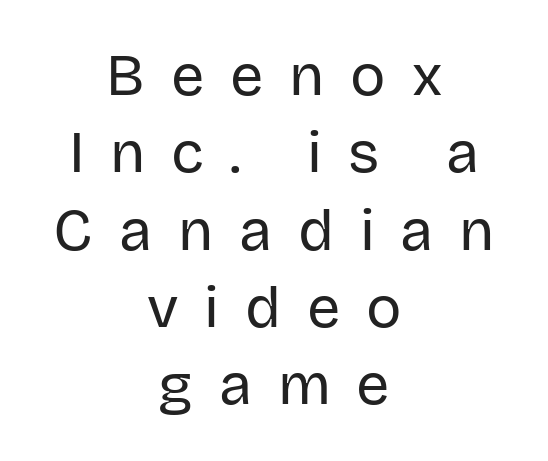
{"serif": "no", "italic": "no", "bold": "no", "weight": "regular", "width": "normal", "stroke_contrast": "low", "x_height": "large", "monospaced": "no", "underline": "no", "align": "center", "line_spacing": "normal", "line_spacing_ratio": 1.31, "letter_spacing": "wide", "letter_spacing_em": 0.44, "glyph_px": 59}
